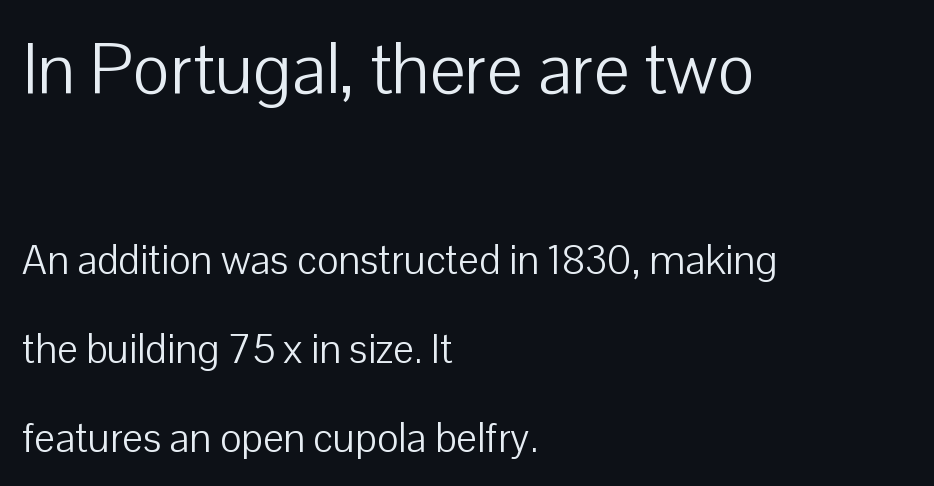
Q: Is the text bold? A: No.
Q: Is the text italic (slanted)? A: No, it is upright.
Q: Is the typeface a serif or a sans-serif typeface? A: Sans-serif.
Q: Is the text underlined? A: No.
Q: How is the paragraph aligned? A: Left-aligned.
Q: Is the spacing between letters normal or unusually wide? A: Normal.
Q: Is the spacing between lines tight, normal or loose? A: Loose.
Q: Which block of text is set in a larger size, the first (top) or the second (bottom)? A: The first (top) one.
Q: Width (condensed, normal, or wide)? A: Normal.
Q: Stroke contrast? A: Low.
Q: x-height? A: Medium.
Q: Monospaced? A: No.
